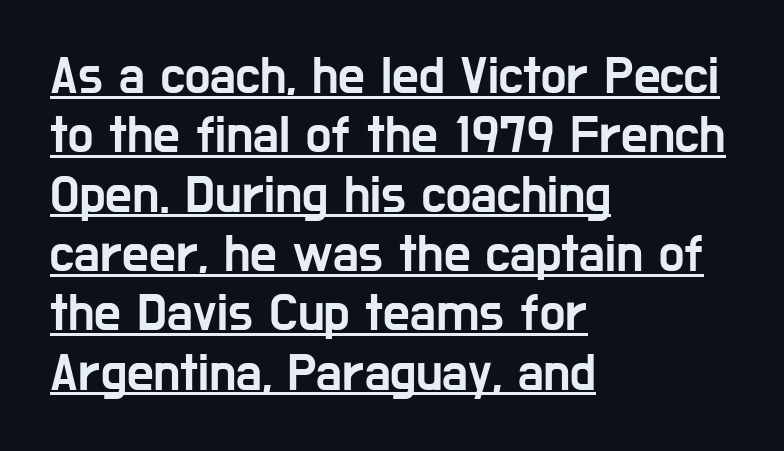
The rendering uses natural spacing where letterforms have individual widths. This sample uses an upright cut, with every glyph sitting square on the baseline. The tracking reads as untouched default to a designer's eye. Emphasis is given by a line drawn under the lettering. A classic flush-left, rag-right setting is used for this passage. The line-height multiplier appears low, near solid setting.
